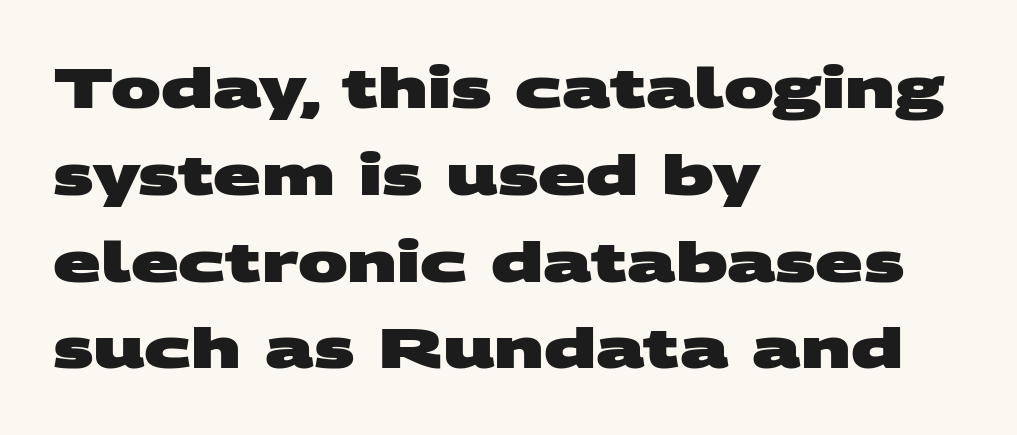
{"serif": "no", "bold": "yes", "weight": "heavy", "width": "wide", "stroke_contrast": "medium", "x_height": "large", "monospaced": "no", "underline": "no", "align": "left", "line_spacing": "normal", "line_spacing_ratio": 1.55, "letter_spacing": "normal", "letter_spacing_em": 0.0, "glyph_px": 56}
